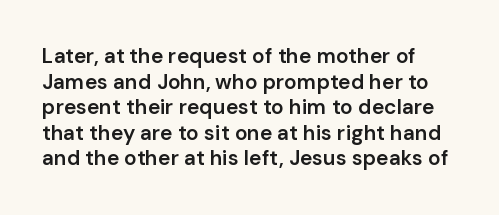
Q: Is the text bold? A: Semi-bold.
Q: Is the text italic (slanted)? A: No, it is upright.
Q: Is the text underlined? A: No.
Q: Is the spacing between letters normal or unusually wide? A: Normal.
